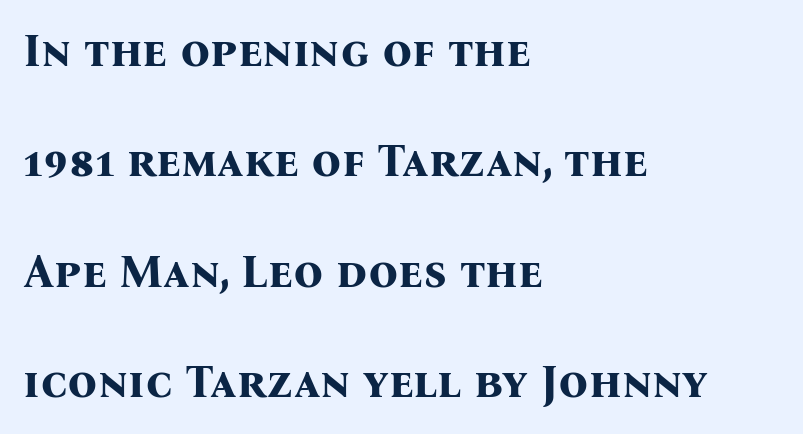
Q: Is the text bold? A: Yes.
Q: Is the text italic (slanted)? A: No, it is upright.
Q: Is the typeface a serif or a sans-serif typeface? A: Serif.
Q: Is the text underlined? A: No.
Q: How is the paragraph aligned? A: Left-aligned.
Q: Is the spacing between letters normal or unusually wide? A: Normal.
Q: Is the spacing between lines tight, normal or loose? A: Loose.
Q: Width (condensed, normal, or wide)? A: Normal.
Q: Stroke contrast? A: Medium.
Q: x-height? A: Medium.
Q: Monospaced? A: No.
